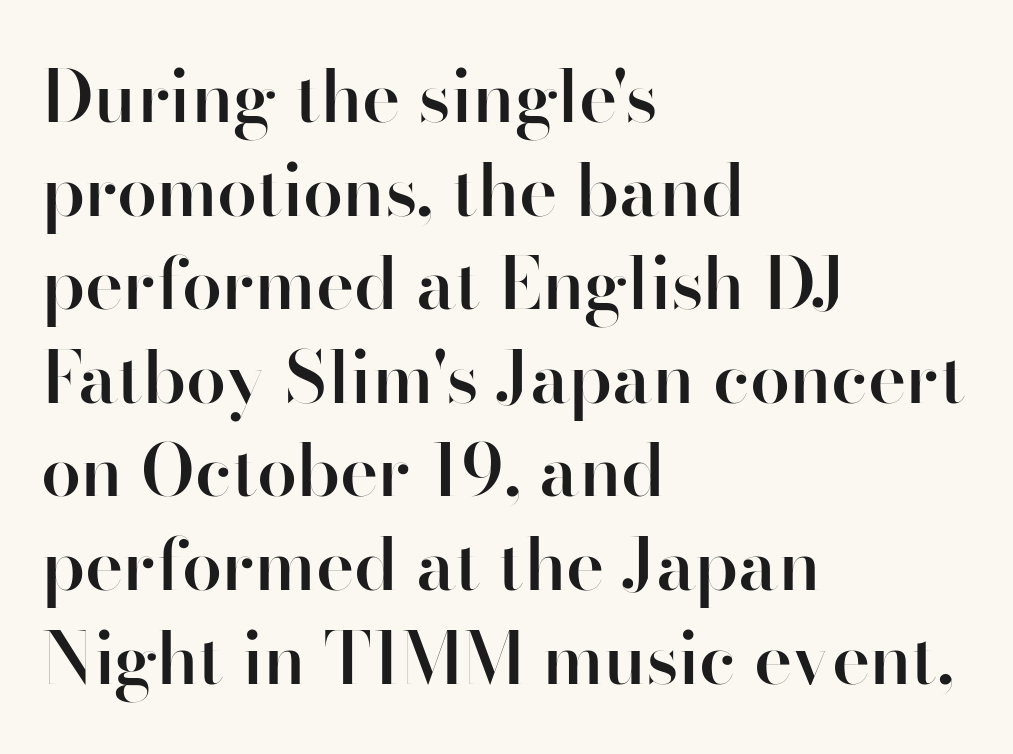
The image shows 72 px semibold sans-serif type, upright; set left-aligned, normal line spacing (1.3x), normal letter spacing, not underlined; high stroke contrast and a small x-height.
